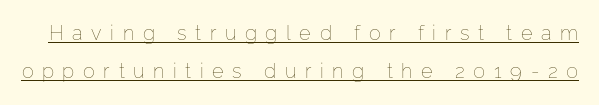
Q: Is the text bold? A: No.
Q: Is the text italic (slanted)? A: No, it is upright.
Q: Is the text underlined? A: Yes.
Q: Is the spacing between letters normal or unusually wide? A: Unusually wide.
Q: Is the spacing between lines tight, normal or loose? A: Loose.
